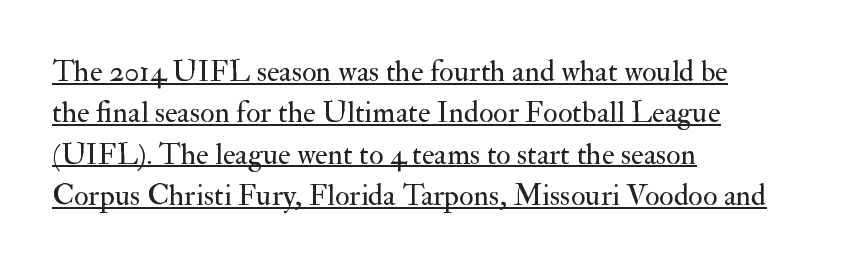
Letters have the restrained weight of plain body copy at most. This is underlined copy, the kind a proofreader might mark for attention. Each letter's strokes conclude with small projecting serifs. The passage shown is typed in a proportional face where columns would drift.
